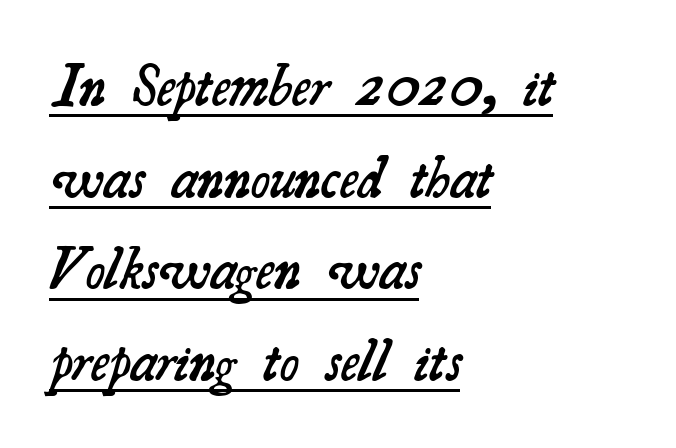
The image shows 58 px semibold serif type; set left-aligned, normal line spacing (1.58x), normal letter spacing, underlined; medium stroke contrast and a small x-height.
